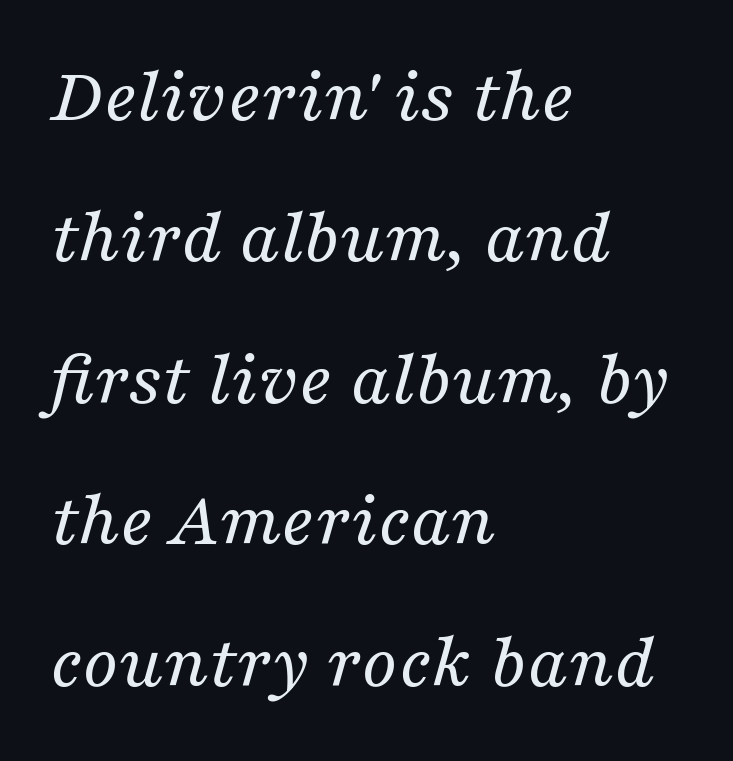
The image shows 79 px regular-weight serif type, italic (leaning right); set left-aligned, line spacing 1.79x, normal letter spacing, not underlined; medium stroke contrast and a medium x-height.
